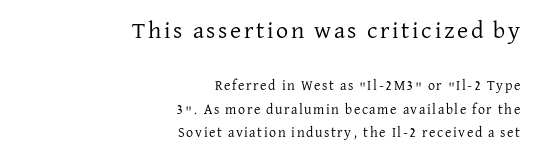
{"italic": "no", "bold": "no", "underline": "no", "align": "right", "line_spacing": "normal", "line_spacing_ratio": 1.67, "larger_block": "first", "size_ratio": 1.71, "glyph_px": 24}
